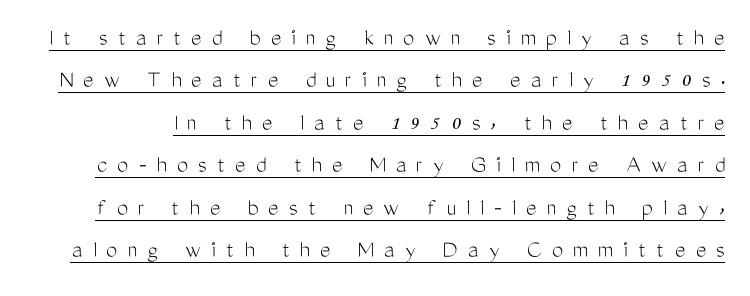
The image shows 25 px text type, upright; set normal line spacing (1.7x), unusually wide letter spacing (+0.41 em), underlined.
